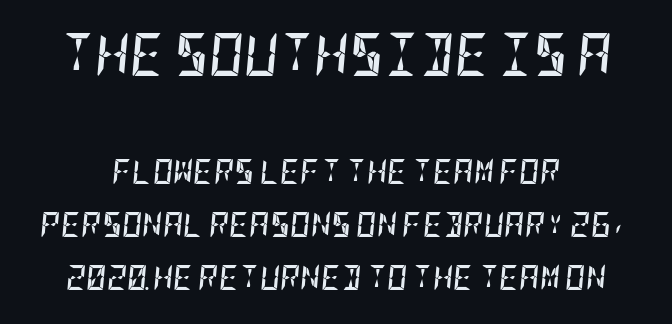
The earlier block is typeset at a bigger size than the later block. The designer dialed line spacing up above the default. On the weight axis this lands at bold, roughly 700. The passage shown leans; its letterforms are oblique.
